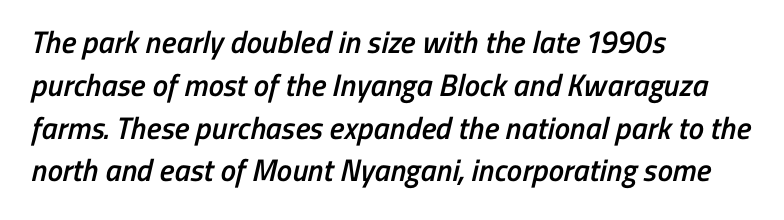
Rule under the text: the space is simply empty. The rows are spaced the way most documents space them. Look at the stroke-to-counter ratio: somewhat heavy, a semibold. The letters carry no serifs — their stems end cleanly without finishing strokes. Looks like regular typesetting: each glyph gets only the width it needs.
